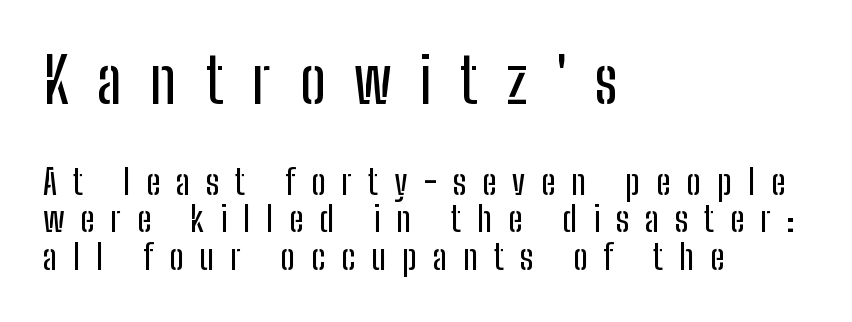
The image shows 62 px condensed sans-serif type, upright; set left-aligned, tight line spacing (1.08x), unusually wide letter spacing (+0.46 em), not underlined; the first (top) block is 1.77x larger; low stroke contrast and a medium x-height.
